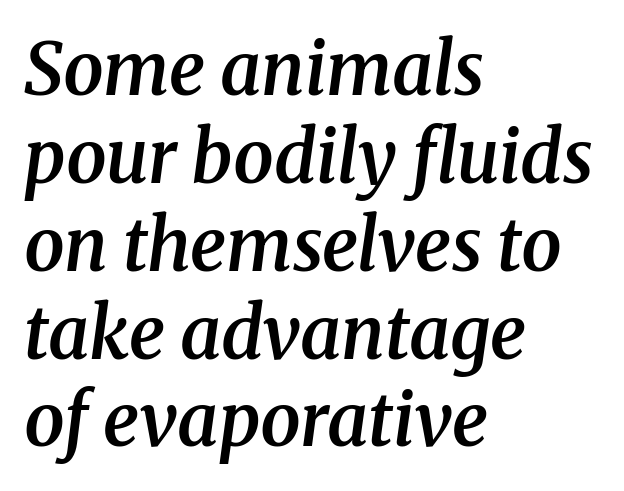
Q: Is the text bold? A: Semi-bold.
Q: Is the text italic (slanted)? A: Yes, it leans right by about 8 degrees.
Q: Is the typeface a serif or a sans-serif typeface? A: Serif.
Q: Is the text underlined? A: No.
Q: How is the paragraph aligned? A: Left-aligned.
Q: Is the spacing between letters normal or unusually wide? A: Normal.
Q: Width (condensed, normal, or wide)? A: Normal.
Q: Stroke contrast? A: Medium.
Q: x-height? A: Medium.
Q: Monospaced? A: No.
